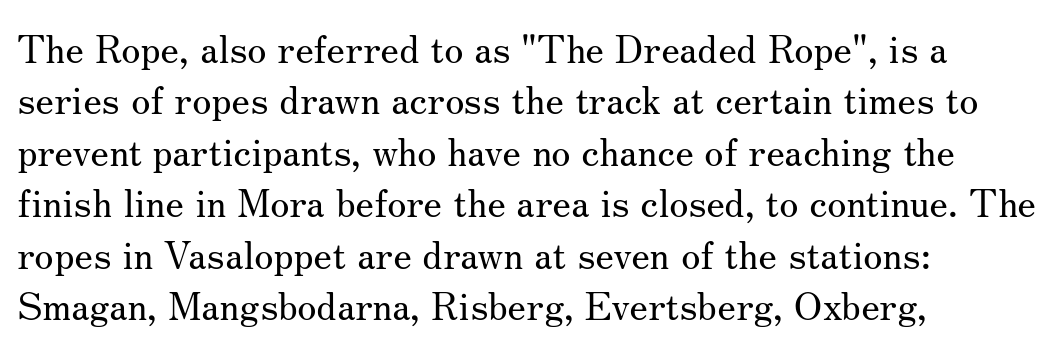
{"serif": "yes", "italic": "no", "bold": "no", "weight": "regular", "width": "normal", "stroke_contrast": "medium", "x_height": "small", "monospaced": "no", "underline": "no", "align": "left", "line_spacing": "normal", "line_spacing_ratio": 1.32, "letter_spacing": "normal", "letter_spacing_em": 0.0, "glyph_px": 39}
